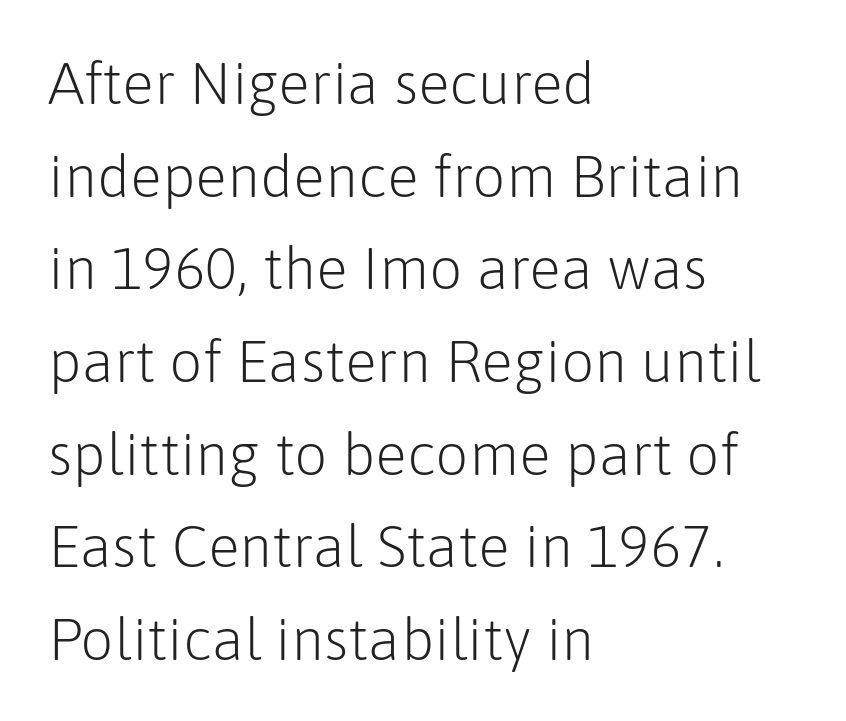
Q: Is the text bold? A: No.
Q: Is the text italic (slanted)? A: No, it is upright.
Q: Is the typeface a serif or a sans-serif typeface? A: Sans-serif.
Q: Is the text underlined? A: No.
Q: How is the paragraph aligned? A: Left-aligned.
Q: Is the spacing between letters normal or unusually wide? A: Normal.
Q: Is the spacing between lines tight, normal or loose? A: Normal.
Q: Width (condensed, normal, or wide)? A: Normal.
Q: Stroke contrast? A: Low.
Q: x-height? A: Medium.
Q: Monospaced? A: No.
